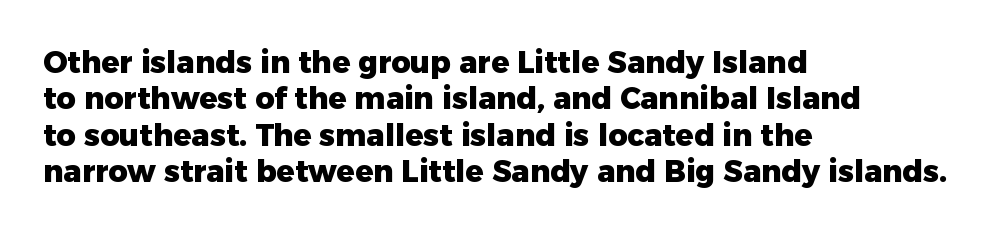
Strokes here are thick enough to call this a true bold. Nothing unusual about the tracking: characters are spaced as the font intends. Character widths vary here, with narrow letters taking less room than wide ones. The string is rendered with underlining switched off. Alignment: flush left.
